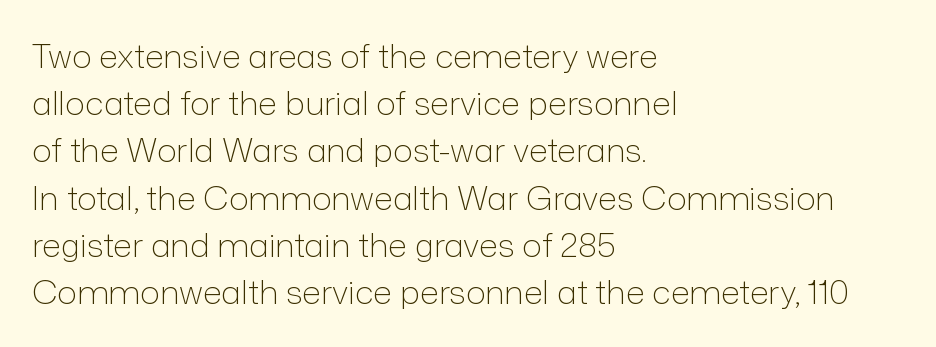
The letters carry no serifs — their stems end cleanly without finishing strokes. Each line starts at the same left margin while the right side varies. Compared with typical paragraphs, the rows here are spaced about the same. The lettering stays uniformly vertical, giving the passage a roman look. Note the varied advance widths — an 'i' is clearly narrower than an 'm'. You could call the tracking neutral — neither tight nor loose.
